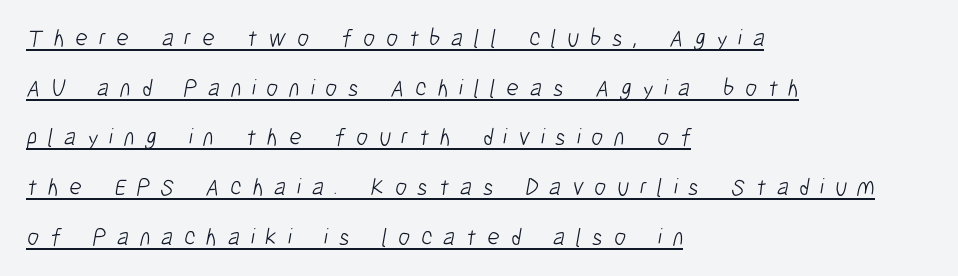
Compared with typical paragraphs, the rows here are farther apart. The face used here is rendered with a markedly widened letterfit. No letter is thick-stroked: the sample isn't bold. The paragraph shown leans on its left margin.
